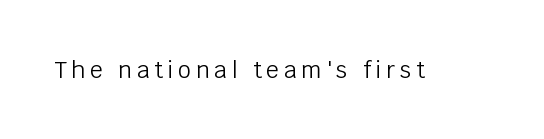
Q: Is the text bold? A: No.
Q: Is the text italic (slanted)? A: No, it is upright.
Q: Is the text underlined? A: No.
Q: Is the spacing between letters normal or unusually wide? A: Unusually wide.
